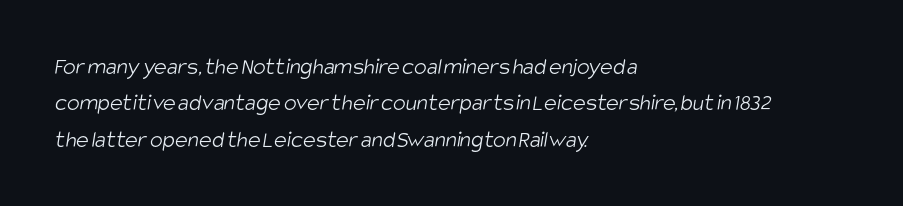
The passage is arranged the way most books set body copy — flush left. Words float on clear page, feet unadorned. No heavy texture on the line: the type isn't bold. If you measured baseline to baseline, you'd find a middling distance. Spacing between characters is what you'd get straight out of the box.
